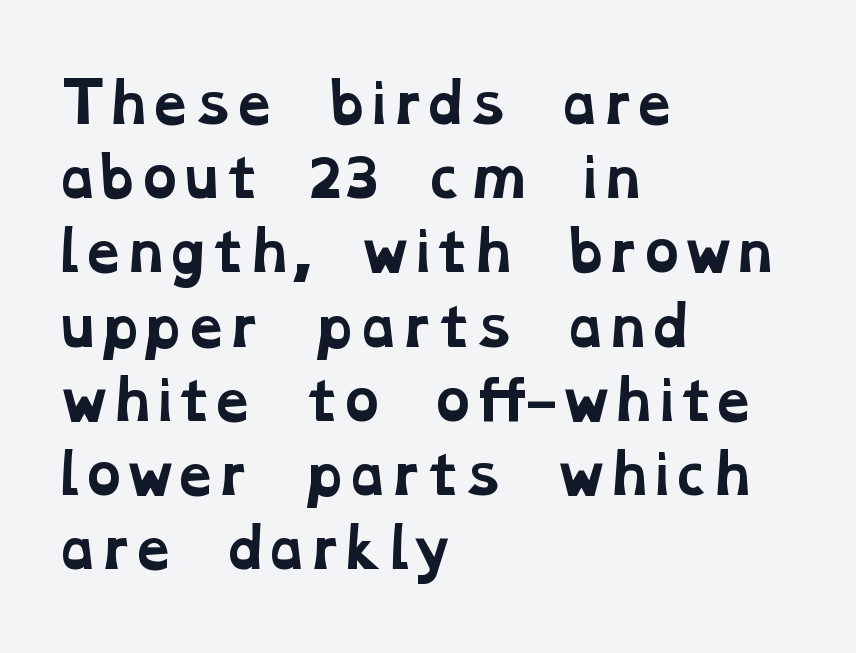
{"serif": "yes", "bold": "yes", "weight": "bold", "width": "wide", "stroke_contrast": "low", "x_height": "medium", "monospaced": "no", "underline": "no", "align": "left", "line_spacing": "normal", "line_spacing_ratio": 1.4, "letter_spacing": "normal", "letter_spacing_em": 0.0, "glyph_px": 53}
